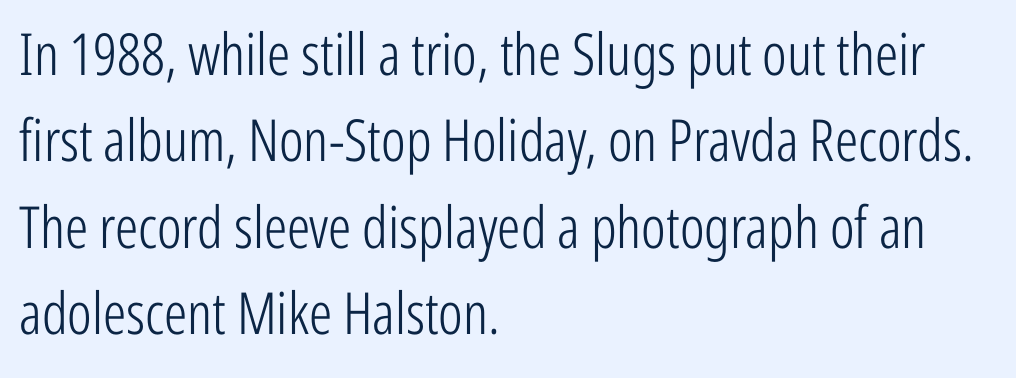
Q: Is the text bold? A: No.
Q: Is the text italic (slanted)? A: No, it is upright.
Q: Is the typeface a serif or a sans-serif typeface? A: Sans-serif.
Q: Is the text underlined? A: No.
Q: How is the paragraph aligned? A: Left-aligned.
Q: Is the spacing between letters normal or unusually wide? A: Normal.
Q: Is the spacing between lines tight, normal or loose? A: Normal.
Q: Width (condensed, normal, or wide)? A: Condensed.
Q: Stroke contrast? A: Low.
Q: x-height? A: Medium.
Q: Monospaced? A: No.
